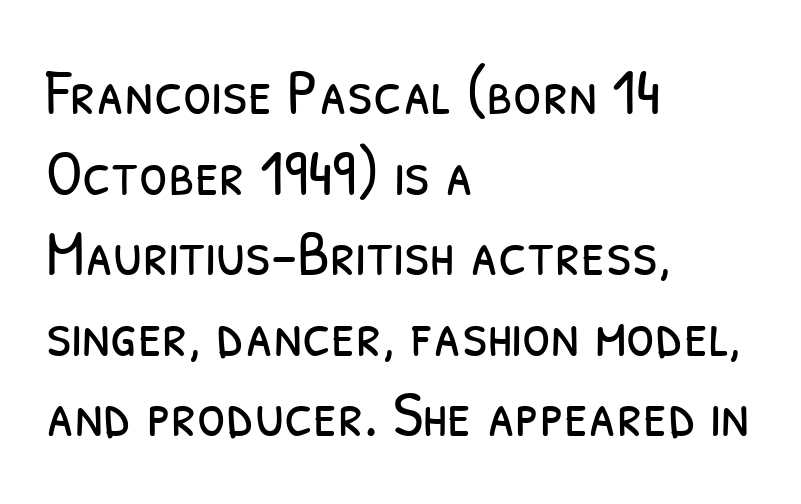
Honestly, there is no underline to notice here at all. Line beginnings align vertically; line endings do not. This sample uses plain, unmodified letter spacing. Stems and bowls with no extra thickness — not bold. Regarding serifs, this sample does without them.
